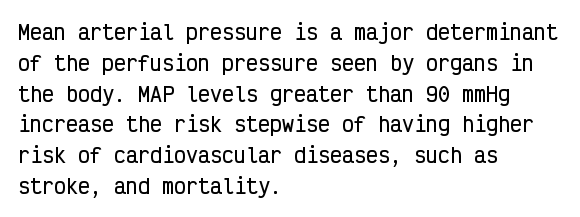
The image shows 20 px text type, upright; set left-aligned, normal line spacing (1.54x), normal letter spacing, not underlined.
